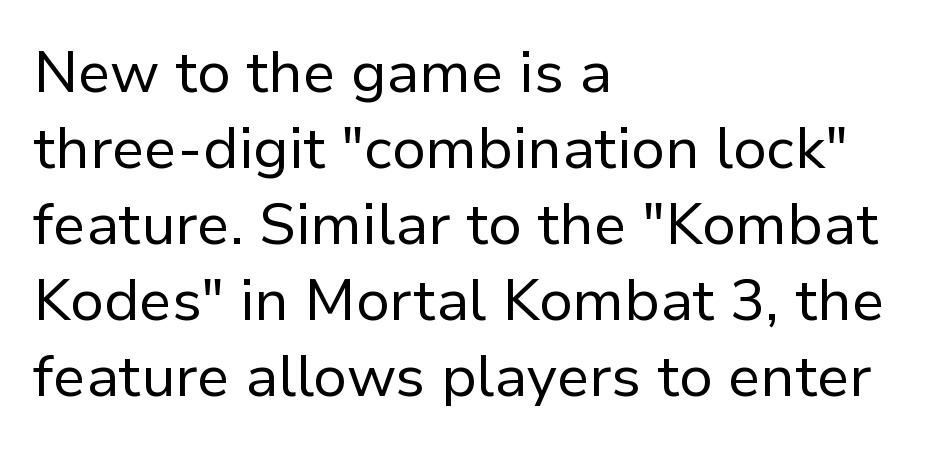
Q: Is the text bold? A: No.
Q: Is the text italic (slanted)? A: No, it is upright.
Q: Is the typeface a serif or a sans-serif typeface? A: Sans-serif.
Q: Is the text underlined? A: No.
Q: How is the paragraph aligned? A: Left-aligned.
Q: Is the spacing between letters normal or unusually wide? A: Normal.
Q: Is the spacing between lines tight, normal or loose? A: Normal.
Q: Width (condensed, normal, or wide)? A: Normal.
Q: Stroke contrast? A: Low.
Q: x-height? A: Medium.
Q: Monospaced? A: No.
